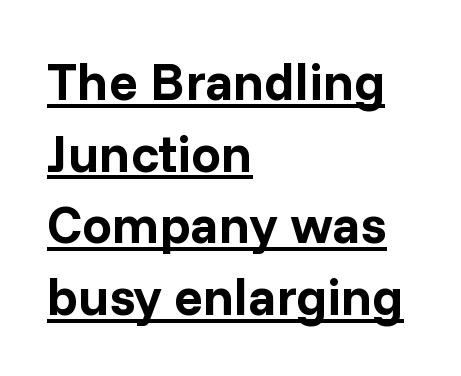
The image shows 53 px bold sans-serif type, upright; set left-aligned, normal line spacing (1.35x), normal letter spacing, underlined; low stroke contrast and a medium x-height.
